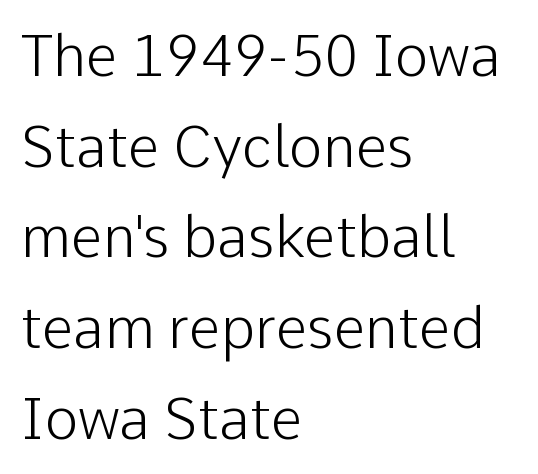
{"serif": "no", "italic": "no", "bold": "no", "weight": "light", "width": "normal", "stroke_contrast": "low", "x_height": "medium", "monospaced": "no", "underline": "no", "align": "left", "line_spacing": "normal", "line_spacing_ratio": 1.59, "letter_spacing": "normal", "letter_spacing_em": 0.0, "glyph_px": 57}
